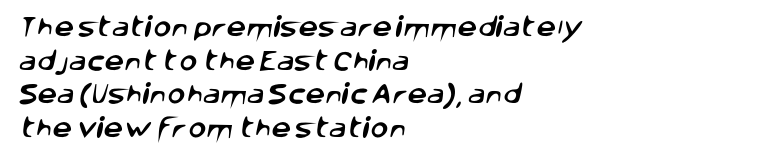
The image shows 22 px text type; set left-aligned, normal line spacing (1.53x), normal letter spacing, not underlined.
